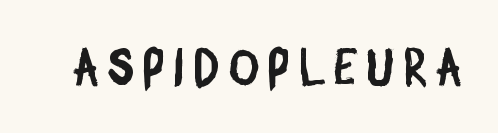
Q: Is the typeface a serif or a sans-serif typeface? A: Sans-serif.
Q: Is the text underlined? A: No.
Q: Width (condensed, normal, or wide)? A: Condensed.
Q: Stroke contrast? A: Low.
Q: x-height? A: Large.
Q: Monospaced? A: No.
